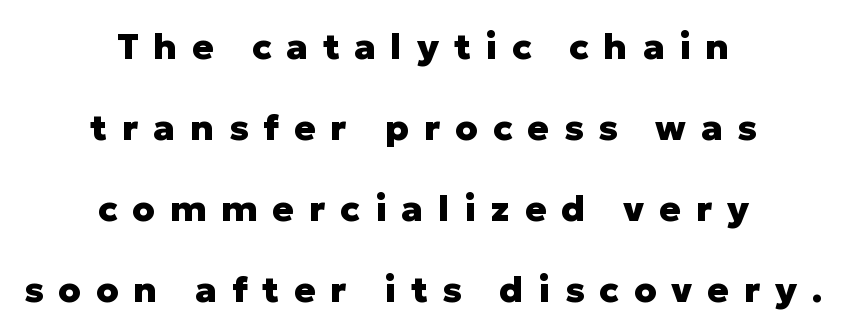
{"serif": "no", "italic": "no", "bold": "yes", "weight": "heavy", "width": "normal", "stroke_contrast": "low", "x_height": "medium", "monospaced": "no", "underline": "no", "align": "center", "line_spacing": "loose", "line_spacing_ratio": 2.25, "letter_spacing": "wide", "letter_spacing_em": 0.41, "glyph_px": 36}
